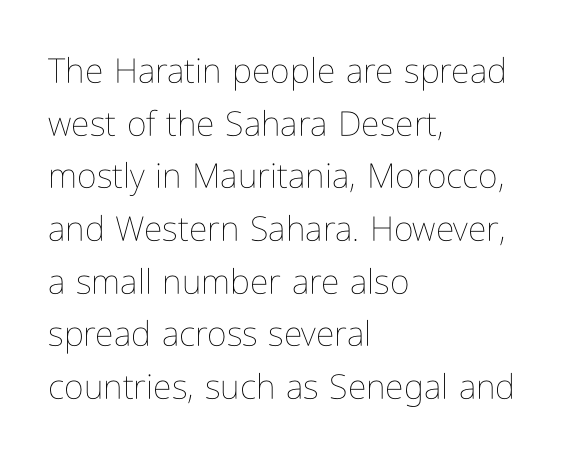
{"italic": "no", "bold": "no", "weight": "thin", "width": "condensed", "stroke_contrast": "low", "x_height": "medium", "monospaced": "no", "underline": "no", "align": "left", "line_spacing": "normal", "line_spacing_ratio": 1.55, "letter_spacing": "normal", "letter_spacing_em": 0.0, "glyph_px": 34}
